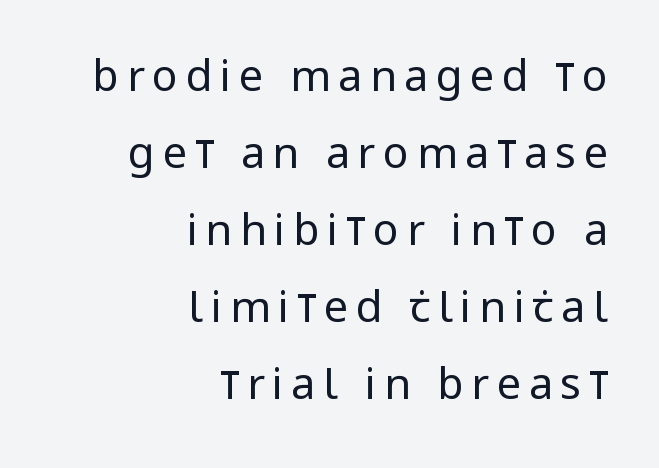
Q: Is the text bold? A: No.
Q: Is the text italic (slanted)? A: No, it is upright.
Q: Is the typeface a serif or a sans-serif typeface? A: Sans-serif.
Q: Is the text underlined? A: No.
Q: How is the paragraph aligned? A: Right-aligned.
Q: Width (condensed, normal, or wide)? A: Condensed.
Q: Stroke contrast? A: Low.
Q: x-height? A: Large.
Q: Monospaced? A: No.
